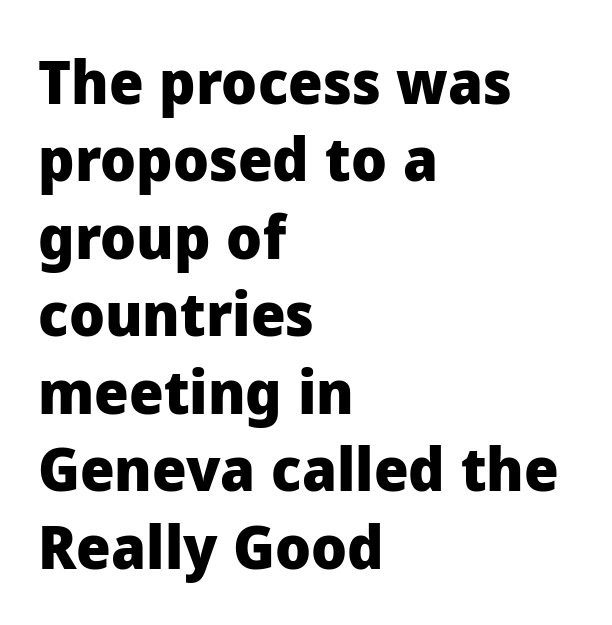
{"serif": "no", "italic": "no", "bold": "yes", "weight": "heavy", "width": "normal", "stroke_contrast": "low", "x_height": "medium", "monospaced": "no", "underline": "no", "align": "left", "line_spacing": "normal", "line_spacing_ratio": 1.27, "letter_spacing": "normal", "letter_spacing_em": 0.0, "glyph_px": 61}
